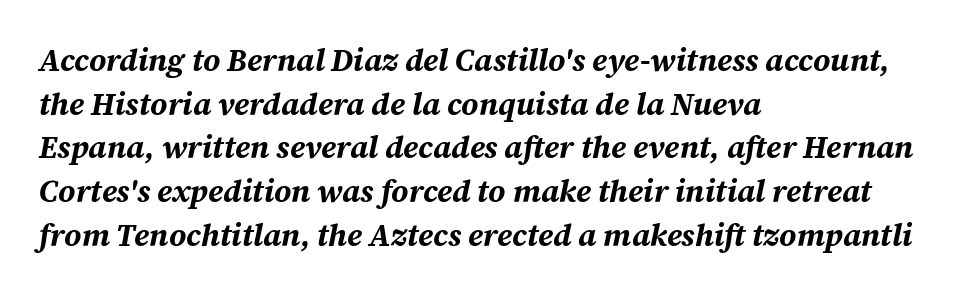
The image shows 31 px bold type, italic (leaning right); set left-aligned, normal line spacing (1.41x), normal letter spacing, not underlined; medium stroke contrast and a medium x-height.
